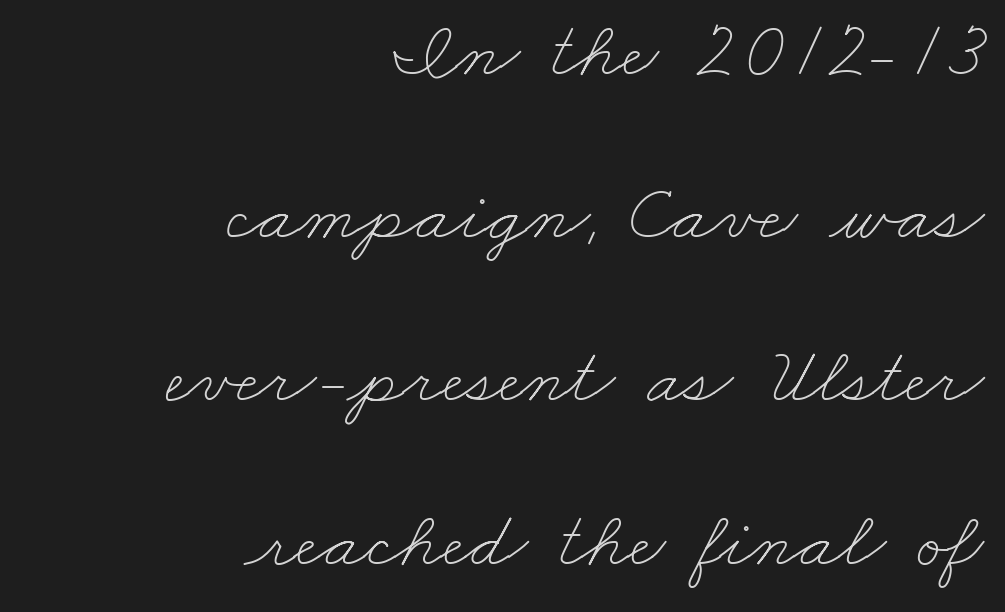
Character widths vary here, with narrow letters taking less room than wide ones. Think standard paragraph weight, or any step lighter than that. Every row of glyphs terminates at an identical x-position on the right. Default kerning and tracking; the words read as compact shapes. Line spacing here is loose.
